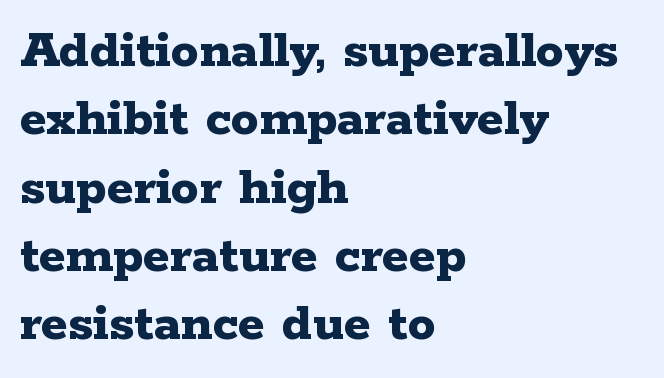
{"serif": "yes", "italic": "no", "bold": "yes", "weight": "bold", "width": "wide", "stroke_contrast": "low", "x_height": "medium", "monospaced": "no", "underline": "no", "align": "left", "line_spacing_ratio": 1.22, "letter_spacing": "normal", "letter_spacing_em": 0.0, "glyph_px": 56}
